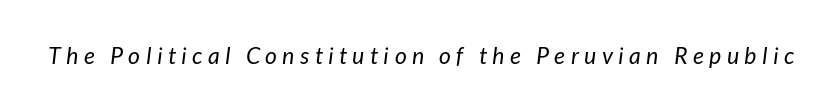
Nothing heavy about these letters — not bold at all. This rendering features lettering with no underline. The face used here has a pronounced slope to its letters. Glyph-to-glyph distance is far greater than everyday printed text.
